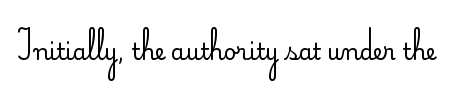
{"italic": "no", "bold": "no", "underline": "no", "letter_spacing": "normal", "letter_spacing_em": 0.0, "glyph_px": 22}
